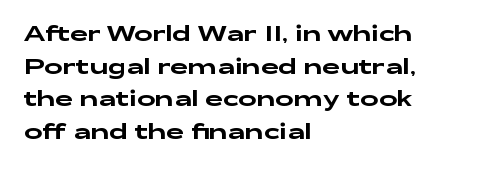
{"italic": "no", "underline": "no", "align": "left", "line_spacing": "normal", "line_spacing_ratio": 1.48, "letter_spacing": "normal", "letter_spacing_em": 0.0, "glyph_px": 22}
